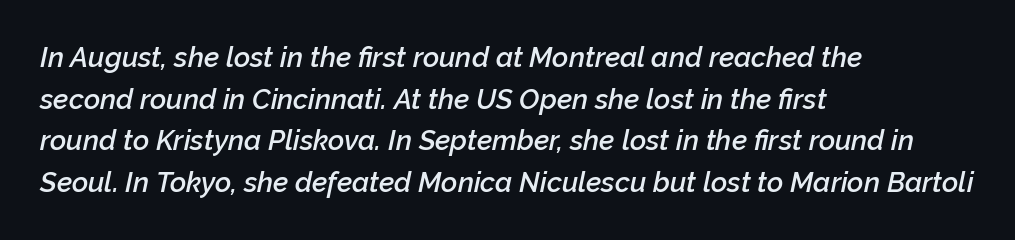
The image shows 28 px semibold type, italic (leaning right); set left-aligned, normal line spacing (1.49x), normal letter spacing, not underlined; low stroke contrast and a medium x-height.
